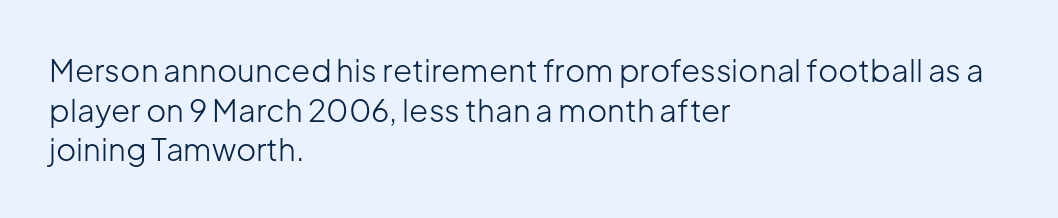
Unbolded letterforms with no extra heft. Each line starts at the same left margin while the right side varies. Line spacing here is normal. Stroke terminals: plain, sans-serif.
